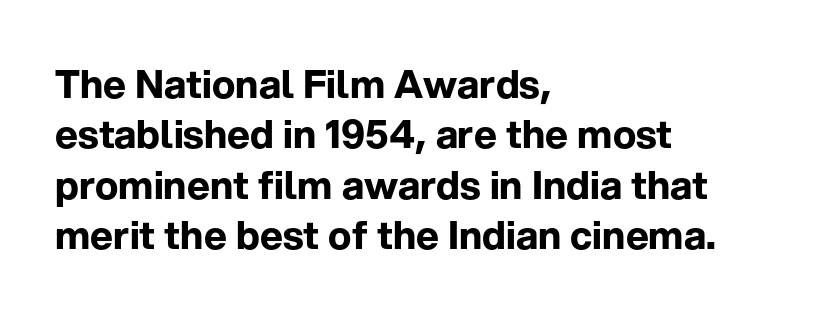
{"serif": "no", "italic": "no", "bold": "yes", "weight": "bold", "width": "normal", "stroke_contrast": "low", "x_height": "medium", "monospaced": "no", "underline": "no", "align": "left", "line_spacing": "normal", "line_spacing_ratio": 1.29, "letter_spacing": "normal", "letter_spacing_em": 0.0, "glyph_px": 39}
